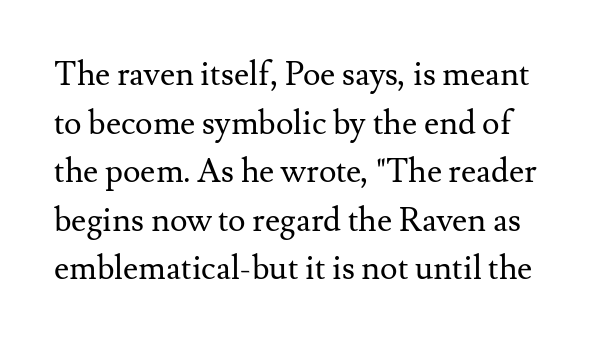
{"serif": "yes", "italic": "no", "bold": "no", "weight": "regular", "width": "normal", "stroke_contrast": "medium", "x_height": "small", "monospaced": "no", "underline": "no", "line_spacing": "normal", "line_spacing_ratio": 1.47, "letter_spacing": "normal", "letter_spacing_em": 0.0, "glyph_px": 33}
